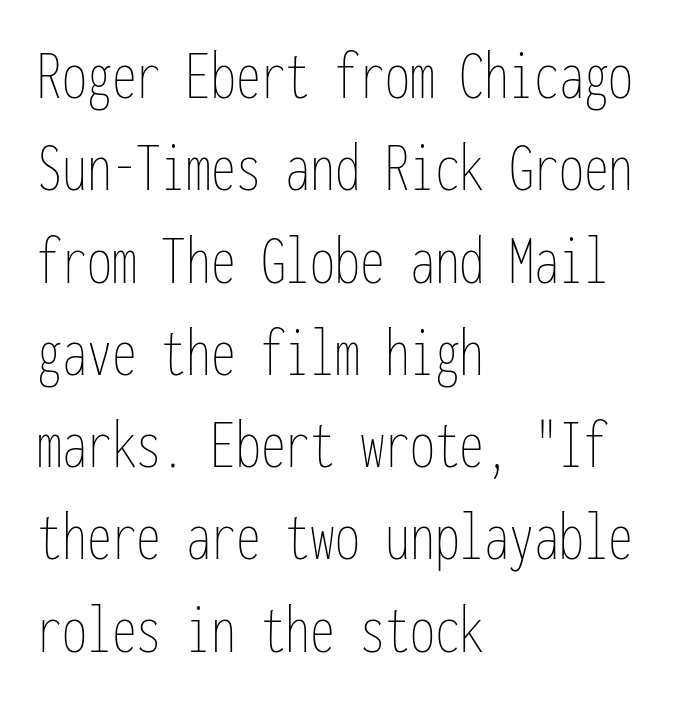
{"italic": "no", "bold": "no", "weight": "thin", "width": "condensed", "stroke_contrast": "low", "x_height": "medium", "monospaced": "yes", "underline": "no", "align": "left", "line_spacing": "normal", "line_spacing_ratio": 1.3, "letter_spacing": "normal", "letter_spacing_em": 0.0, "glyph_px": 71}
